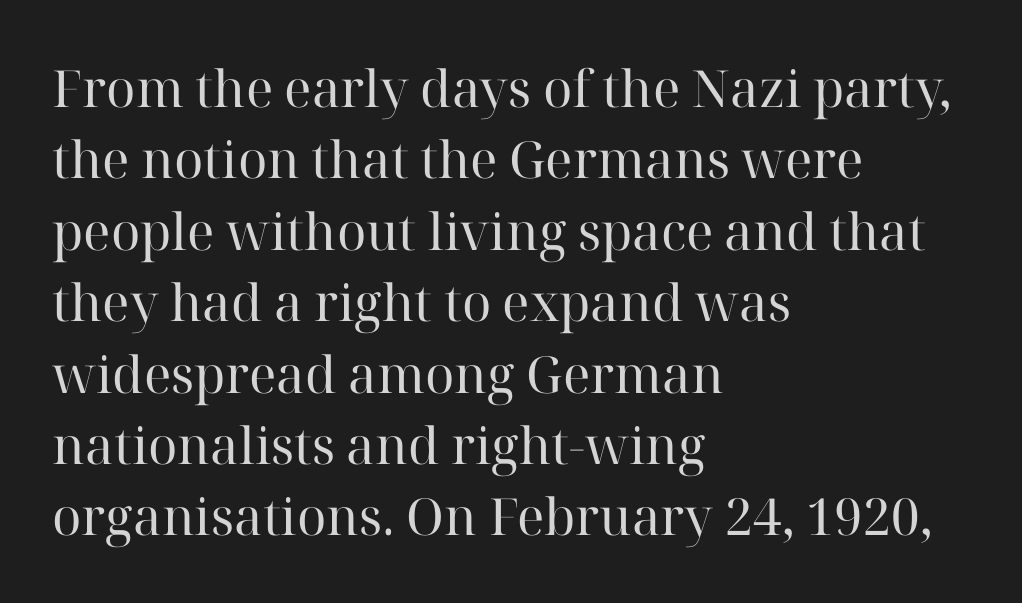
The image shows 51 px regular-weight serif type, upright; set left-aligned, normal line spacing (1.4x), normal letter spacing, not underlined; high stroke contrast and a medium x-height.
